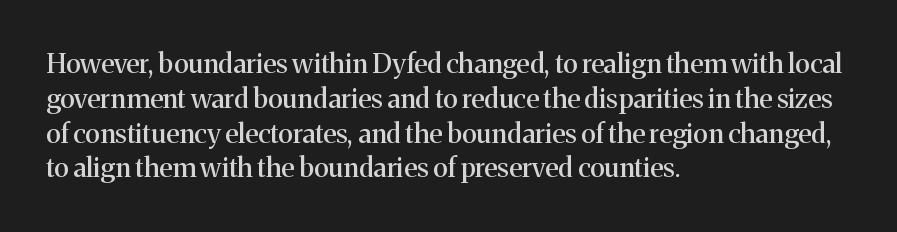
{"italic": "no", "underline": "no", "align": "left", "line_spacing": "normal", "line_spacing_ratio": 1.29, "letter_spacing": "normal", "letter_spacing_em": 0.0, "glyph_px": 27}
